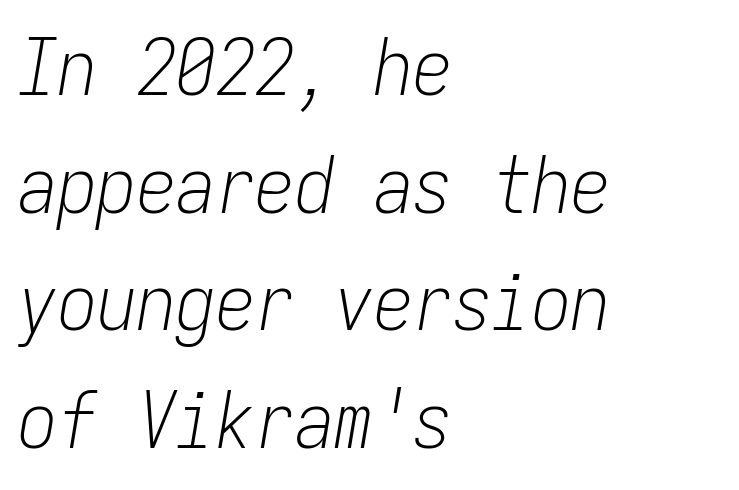
The image shows 79 px light, condensed type, italic (leaning right), monospaced; set left-aligned, normal line spacing (1.49x), normal letter spacing, not underlined; low stroke contrast and a medium x-height.
